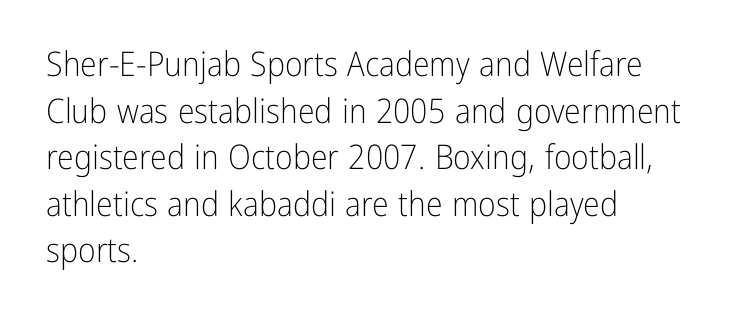
Q: Is the text bold? A: No.
Q: Is the text italic (slanted)? A: No, it is upright.
Q: Is the typeface a serif or a sans-serif typeface? A: Sans-serif.
Q: Is the text underlined? A: No.
Q: How is the paragraph aligned? A: Left-aligned.
Q: Is the spacing between letters normal or unusually wide? A: Normal.
Q: Is the spacing between lines tight, normal or loose? A: Normal.
Q: Width (condensed, normal, or wide)? A: Condensed.
Q: Stroke contrast? A: Low.
Q: x-height? A: Medium.
Q: Monospaced? A: No.
